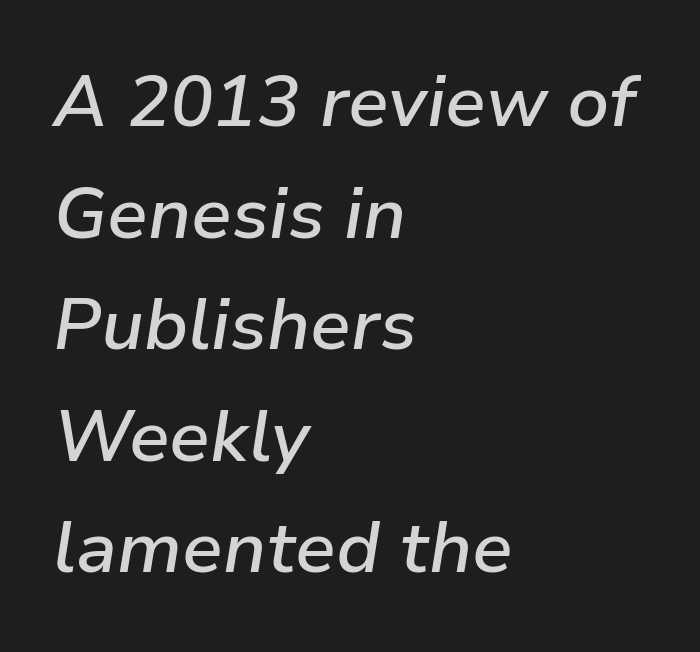
Q: Is the text bold? A: Semi-bold.
Q: Is the text italic (slanted)? A: Yes, it leans right by about 9 degrees.
Q: Is the text underlined? A: No.
Q: How is the paragraph aligned? A: Left-aligned.
Q: Is the spacing between letters normal or unusually wide? A: Normal.
Q: Is the spacing between lines tight, normal or loose? A: Normal.
Q: Width (condensed, normal, or wide)? A: Normal.
Q: Stroke contrast? A: Low.
Q: x-height? A: Medium.
Q: Monospaced? A: No.
